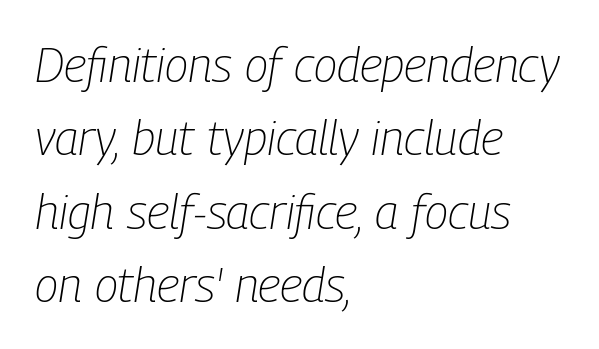
The baseline area is clear. The font sits on the lighter half of the weight spectrum, regular included. The rendering uses natural spacing where letterforms have individual widths. The typography opts for an oblique posture over an upright one. The rendering anchors every line to the left-hand side. Nobody touched the tracking dial on this one.
